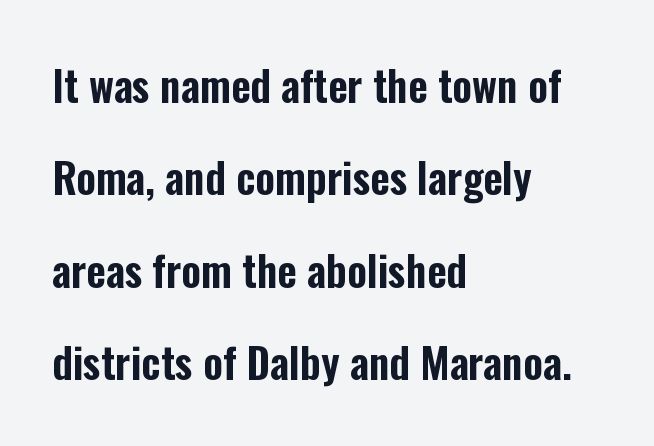
The lines in this sample share a left origin and differ only in where they stop. Letters rest on an invisible, unmarked baseline. Spacing verdict: proportional, widths tailored to each character. The lettering stays uniformly vertical, giving the passage a roman look. This sample uses a sans-serif face. The lines are spread far apart with generous leading.
